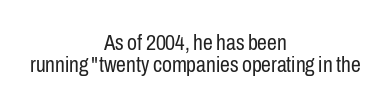
Q: Is the text bold? A: No.
Q: Is the text italic (slanted)? A: No, it is upright.
Q: Is the text underlined? A: No.
Q: How is the paragraph aligned? A: Centered.
Q: Is the spacing between letters normal or unusually wide? A: Normal.
Q: Is the spacing between lines tight, normal or loose? A: Tight.
